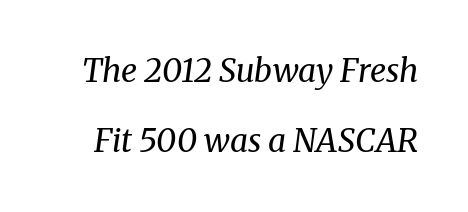
{"serif": "yes", "italic": "yes", "lean": "right", "slant_degrees": 8, "bold": "no", "weight": "regular", "width": "normal", "stroke_contrast": "medium", "x_height": "medium", "monospaced": "no", "underline": "no", "line_spacing": "loose", "line_spacing_ratio": 2.2, "letter_spacing": "normal", "letter_spacing_em": 0.0, "glyph_px": 32}
